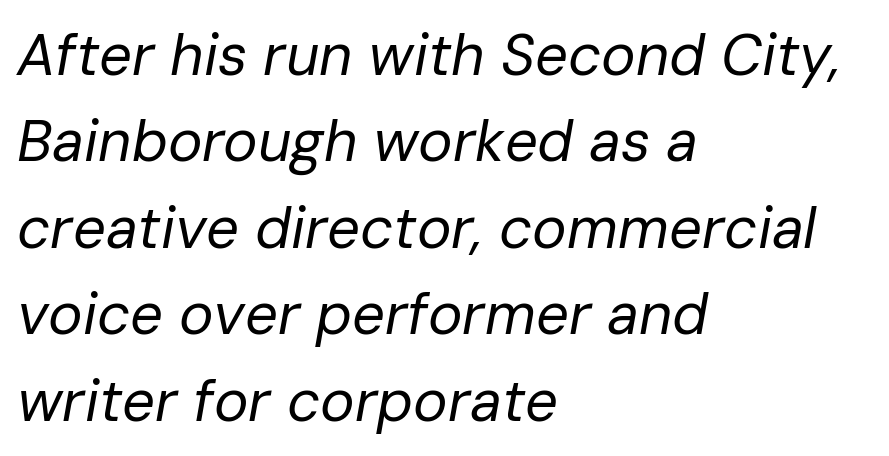
The image shows 58 px regular-weight type, italic (leaning right); set left-aligned, normal line spacing (1.49x), normal letter spacing, not underlined; low stroke contrast and a medium x-height.
